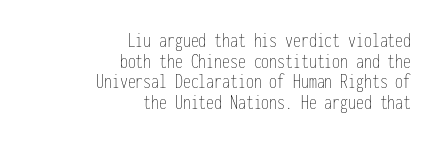
The image shows 21 px text type, upright; set right-aligned, tight line spacing (0.98x), normal letter spacing, not underlined.
